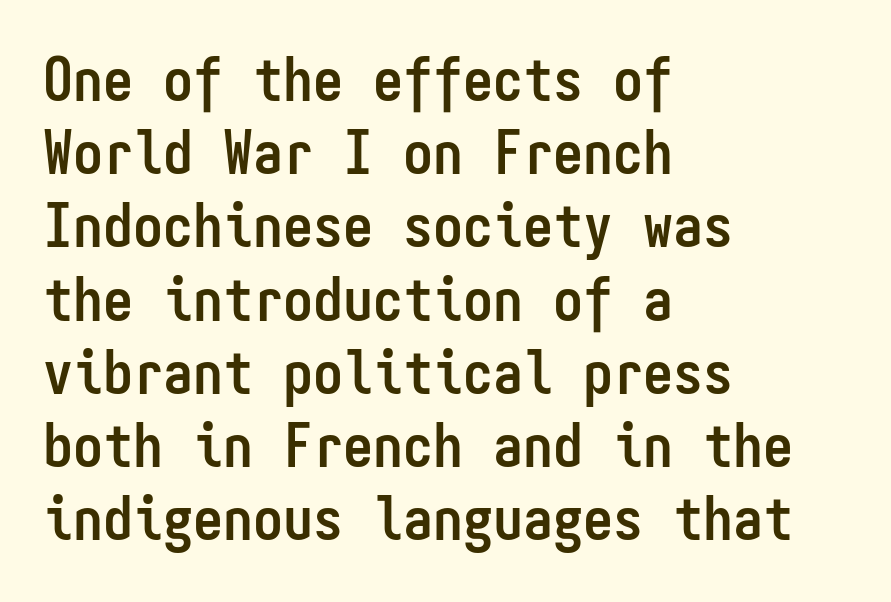
{"serif": "no", "italic": "no", "bold": "yes", "weight": "semibold", "width": "condensed", "stroke_contrast": "low", "x_height": "medium", "monospaced": "yes", "underline": "no", "align": "left", "line_spacing_ratio": 1.22, "letter_spacing": "normal", "letter_spacing_em": 0.0, "glyph_px": 60}
